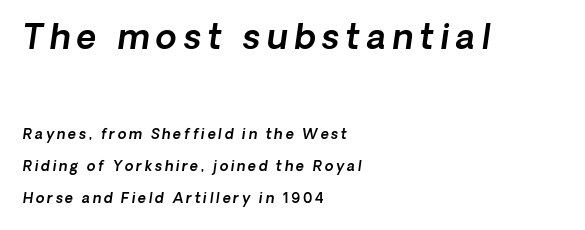
{"italic": "yes", "lean": "right", "slant_degrees": 8, "width": "normal", "x_height": "medium", "monospaced": "no", "underline": "no", "align": "left", "line_spacing": "loose", "line_spacing_ratio": 2.28, "larger_block": "first", "size_ratio": 2.43, "glyph_px": 34}
